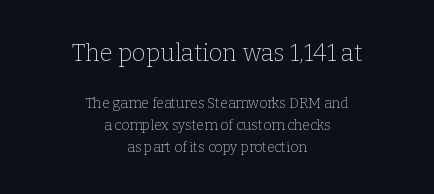
{"italic": "no", "bold": "no", "underline": "no", "align": "center", "line_spacing": "normal", "line_spacing_ratio": 1.55, "letter_spacing": "normal", "letter_spacing_em": 0.0, "larger_block": "first", "size_ratio": 1.71, "glyph_px": 24}
